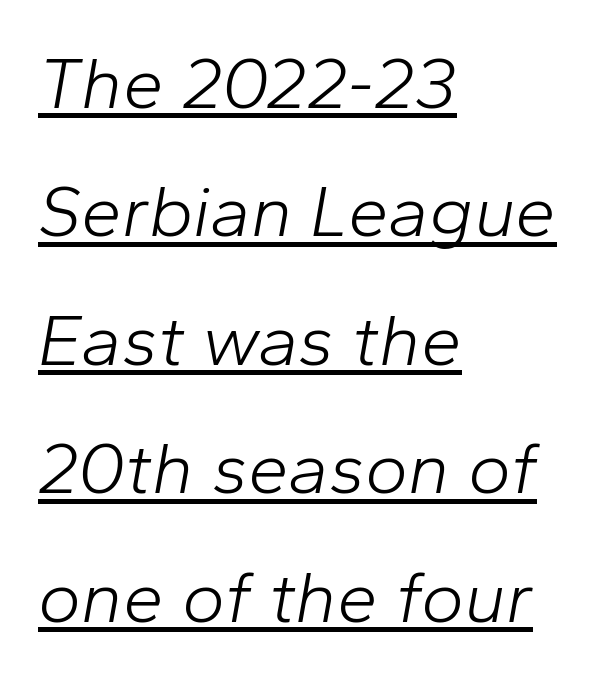
The image shows 73 px light type, italic (leaning right); set left-aligned, line spacing 1.76x, normal letter spacing, underlined; low stroke contrast and a medium x-height.
